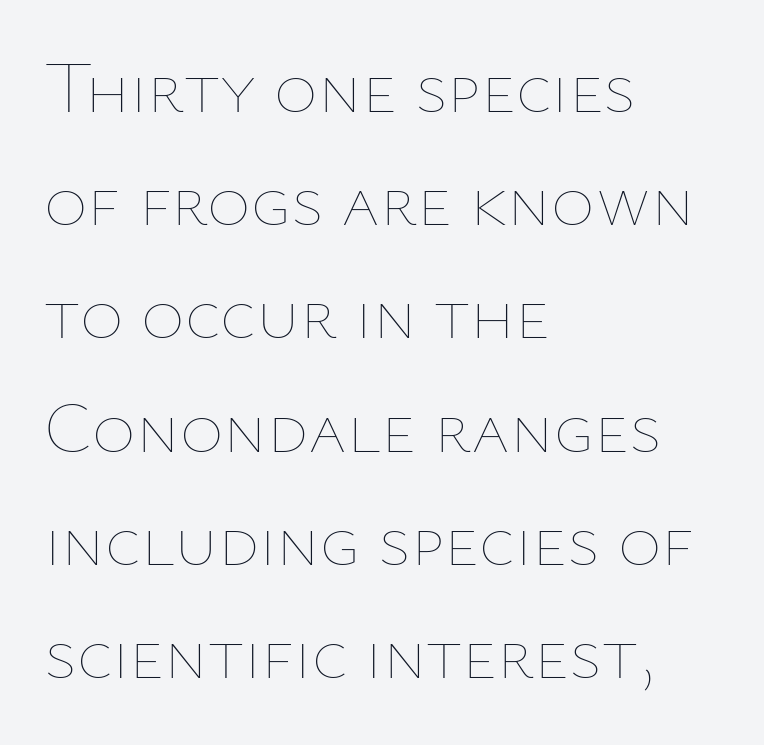
Q: Is the text bold? A: No.
Q: Is the text italic (slanted)? A: No, it is upright.
Q: Is the text underlined? A: No.
Q: How is the paragraph aligned? A: Left-aligned.
Q: Is the spacing between letters normal or unusually wide? A: Normal.
Q: Is the spacing between lines tight, normal or loose? A: Normal.
Q: Width (condensed, normal, or wide)? A: Normal.
Q: Stroke contrast? A: Low.
Q: x-height? A: Medium.
Q: Monospaced? A: No.
